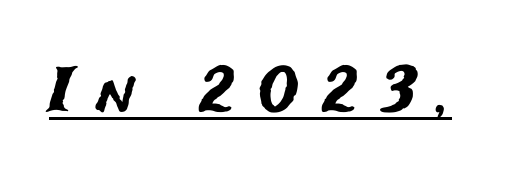
The image shows 62 px sans-serif type; set unusually wide letter spacing (+0.36 em), underlined; medium stroke contrast and a medium x-height.
